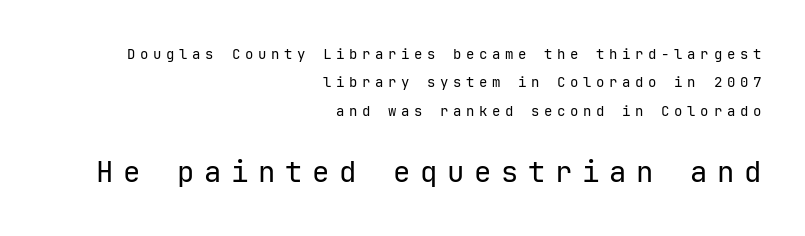
{"serif": "no", "italic": "no", "bold": "no", "weight": "regular", "width": "normal", "stroke_contrast": "low", "x_height": "medium", "monospaced": "yes", "underline": "no", "align": "right", "line_spacing": "loose", "line_spacing_ratio": 2.03, "letter_spacing": "wide", "letter_spacing_em": 0.33, "larger_block": "second", "size_ratio": 2.07, "glyph_px": 29}
